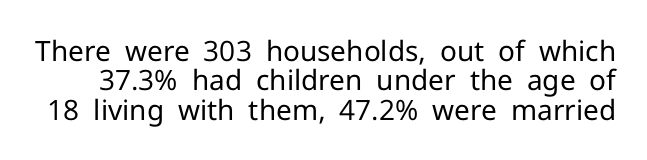
{"serif": "no", "italic": "no", "bold": "no", "weight": "regular", "width": "normal", "stroke_contrast": "low", "x_height": "medium", "monospaced": "no", "underline": "no", "line_spacing": "tight", "line_spacing_ratio": 1.05, "letter_spacing": "normal", "letter_spacing_em": 0.0, "glyph_px": 28}
